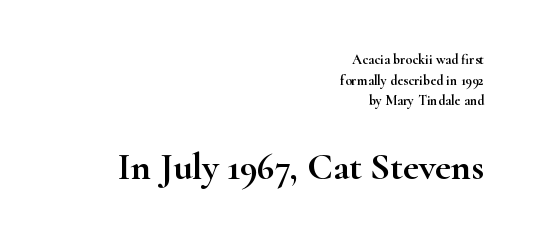
The image shows 38 px wide serif type, upright; set right-aligned, normal line spacing (1.47x), normal letter spacing, not underlined; the second (bottom) block is 2.71x larger; high stroke contrast and a small x-height.
